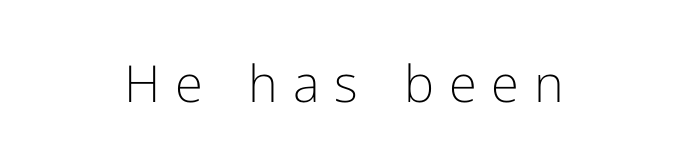
{"serif": "no", "italic": "no", "bold": "no", "weight": "light", "width": "normal", "stroke_contrast": "low", "x_height": "medium", "monospaced": "no", "underline": "no", "align": "center", "letter_spacing": "wide", "letter_spacing_em": 0.29, "glyph_px": 51}
